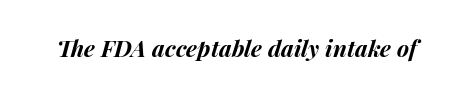
{"italic": "yes", "lean": "right", "slant_degrees": 14, "bold": "yes", "underline": "no", "letter_spacing": "normal", "letter_spacing_em": 0.0, "glyph_px": 23}
